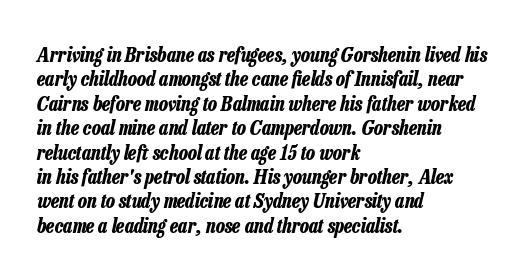
{"italic": "yes", "lean": "right", "slant_degrees": 13, "bold": "yes", "underline": "no", "align": "left", "line_spacing_ratio": 1.22, "letter_spacing": "normal", "letter_spacing_em": 0.0, "glyph_px": 20}
